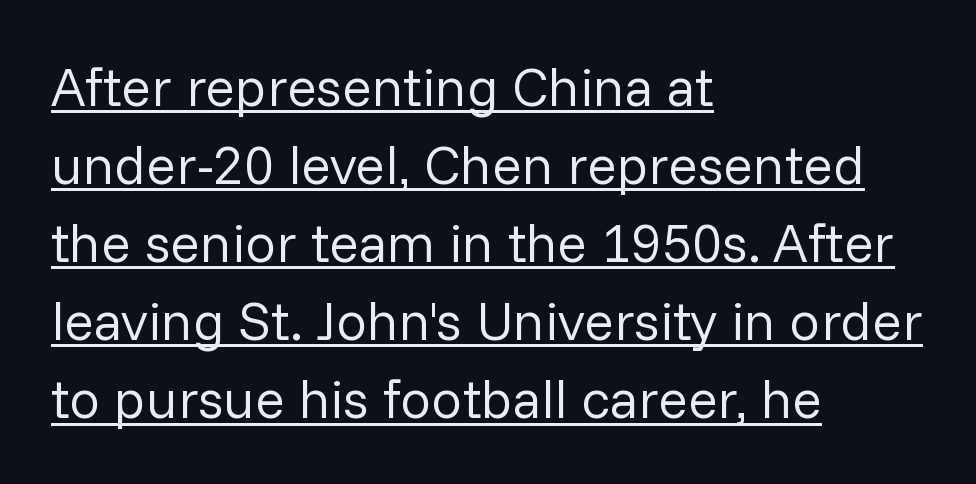
{"serif": "no", "italic": "no", "bold": "no", "weight": "regular", "width": "normal", "stroke_contrast": "low", "x_height": "medium", "monospaced": "no", "underline": "yes", "align": "left", "line_spacing": "normal", "line_spacing_ratio": 1.42, "letter_spacing": "normal", "letter_spacing_em": 0.0, "glyph_px": 55}
